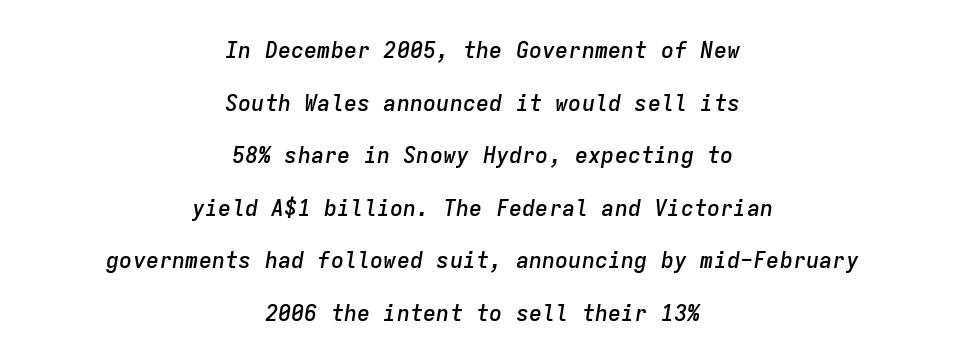
{"italic": "yes", "lean": "right", "slant_degrees": 9, "bold": "semi", "underline": "no", "align": "center", "line_spacing": "loose", "line_spacing_ratio": 2.39, "letter_spacing": "normal", "letter_spacing_em": 0.0, "glyph_px": 22}
